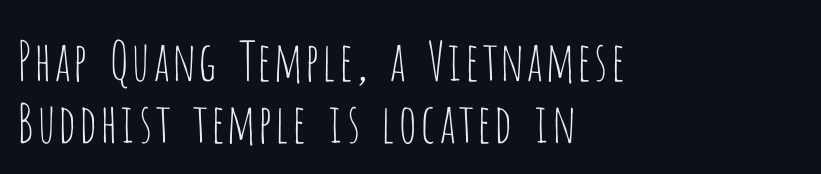
Short and long lines alike share a common starting point at left. This is the regular roman posture of the typeface. Stem width sits at or under what a default text font uses. The typeface chosen for these lines omits serifs. Cramped leading.
